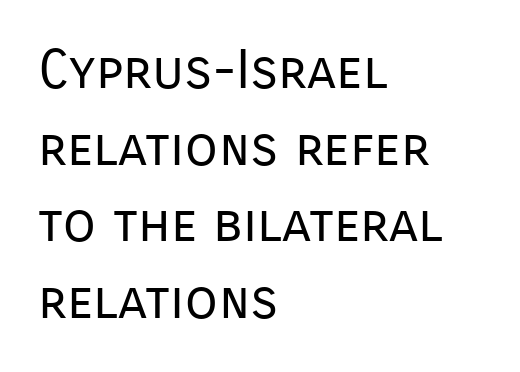
The image shows 54 px regular-weight sans-serif type, upright; set left-aligned, normal line spacing (1.42x), normal letter spacing, not underlined; low stroke contrast and a medium x-height.
